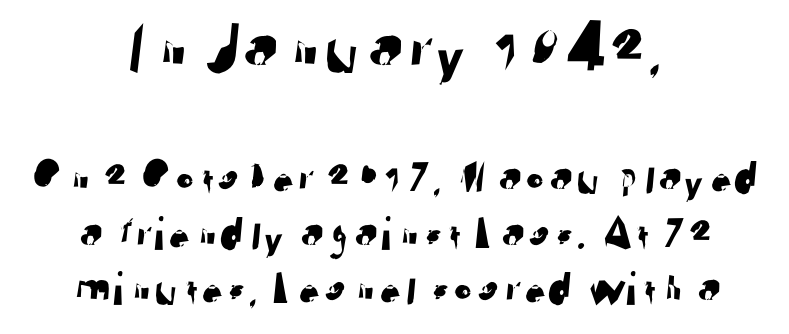
The image shows 72 px sans-serif type; set centered, tight line spacing (1.15x), normal letter spacing, not underlined; the first (top) block is 1.5x larger; low stroke contrast and a medium x-height.
